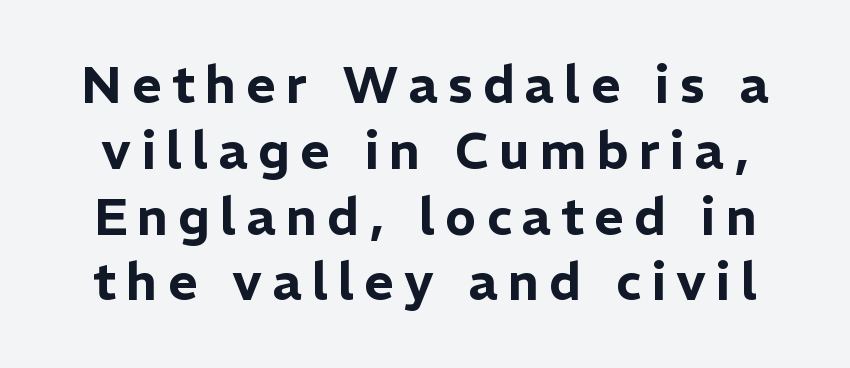
Nope, no serifs anywhere on these letters. A bare baseline throughout the passage. Every character sits straight up, as roman type does. Is there much room between lines? A standard amount, neither cramped nor airy.
